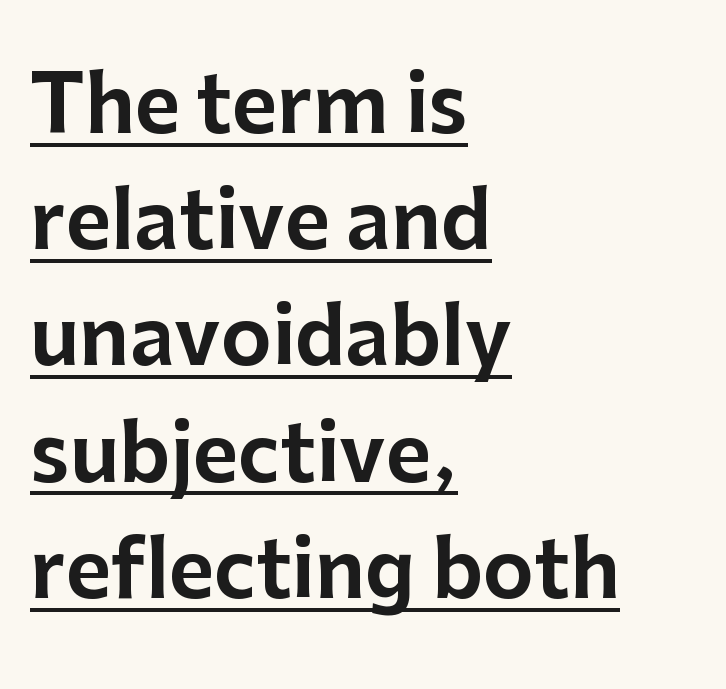
Upright lettering throughout. Inter-character spacing is left at the font's built-in metrics. Note the varied advance widths — an 'i' is clearly narrower than an 'm'. Caption: multi-line text, flush left, ragged right.
